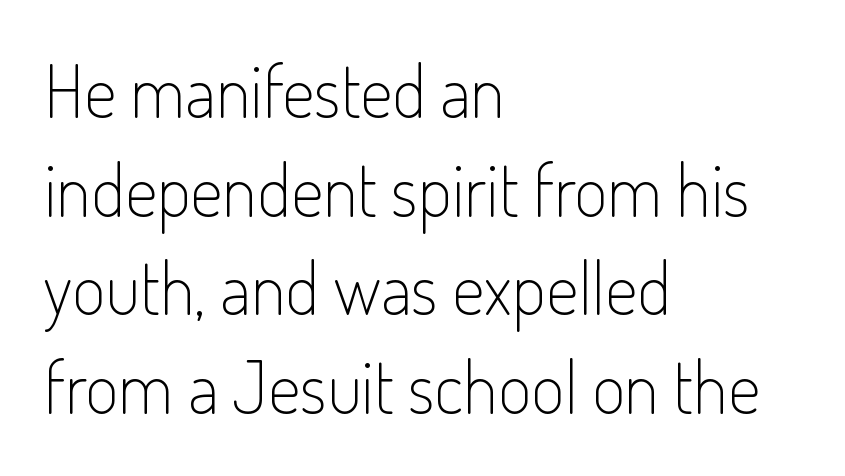
Weight: regular or lighter. The passage shown is not underscored anywhere. Notice how the passage keeps a crisp vertical edge on the left only. Do the letters lean? They stand straight. A typesetter would call this zero additional tracking. Note the varied advance widths — an 'i' is clearly narrower than an 'm'.
